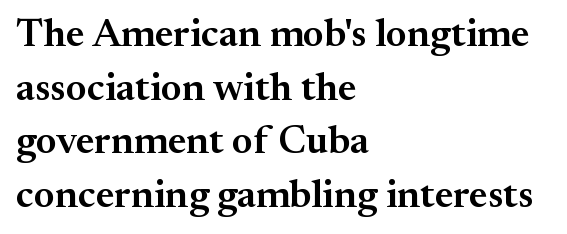
Q: Is the text bold? A: Semi-bold.
Q: Is the text italic (slanted)? A: No, it is upright.
Q: Is the typeface a serif or a sans-serif typeface? A: Serif.
Q: Is the text underlined? A: No.
Q: How is the paragraph aligned? A: Left-aligned.
Q: Is the spacing between letters normal or unusually wide? A: Normal.
Q: Is the spacing between lines tight, normal or loose? A: Normal.
Q: Width (condensed, normal, or wide)? A: Normal.
Q: Stroke contrast? A: Medium.
Q: x-height? A: Small.
Q: Monospaced? A: No.
